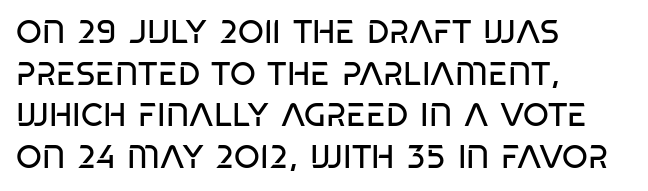
{"serif": "no", "bold": "no", "weight": "regular", "width": "condensed", "stroke_contrast": "low", "x_height": "large", "monospaced": "no", "underline": "no", "align": "left", "line_spacing": "normal", "line_spacing_ratio": 1.26, "letter_spacing": "normal", "letter_spacing_em": 0.0, "glyph_px": 33}
